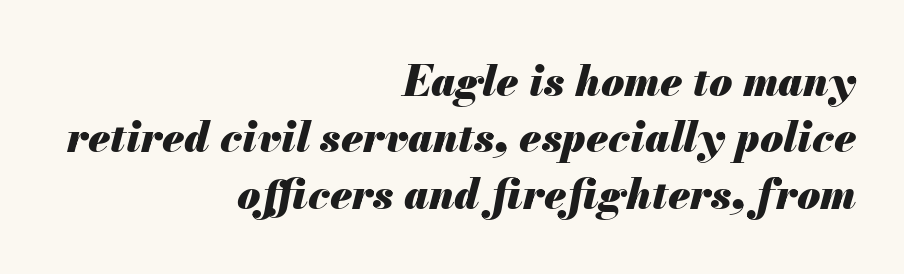
No word sits above an underline. Standard letterfit; no display-style spreading of the glyphs. These lines are set flush right with a ragged left edge. Notice how the stems are inclined rather than vertical — that's the hallmark of italics. Looks like regular typesetting: each glyph gets only the width it needs.
